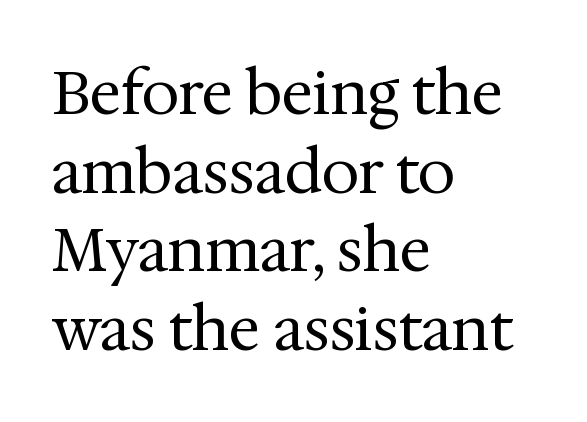
These glyphs show unthickened strokes, regular width or finer. Do the characters align in a grid? No, the font is proportional. A roman cut, with each character standing at attention. No extra tracking has been applied to these lines. Each new line begins a customary step beneath the previous one.
